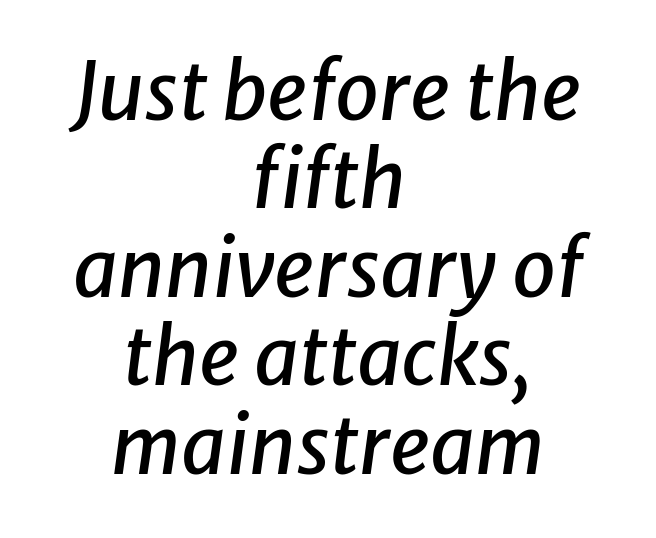
{"italic": "yes", "lean": "right", "slant_degrees": 8, "width": "normal", "stroke_contrast": "low", "x_height": "medium", "monospaced": "no", "underline": "no", "align": "center", "line_spacing": "tight", "line_spacing_ratio": 1.12, "letter_spacing": "normal", "letter_spacing_em": 0.0, "glyph_px": 79}
